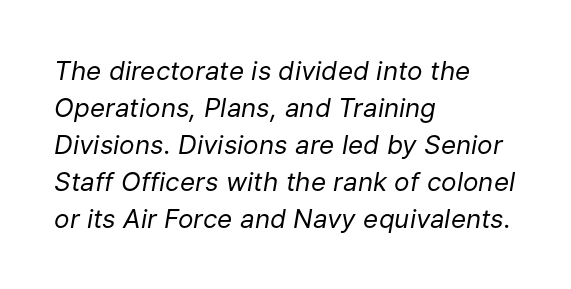
The weight would be labelled regular, book, light, or lighter still. Letter spacing: default. Horizontally, the lines are justified to the leading edge only. Notice how the stems are inclined rather than vertical — that's the hallmark of italics.
